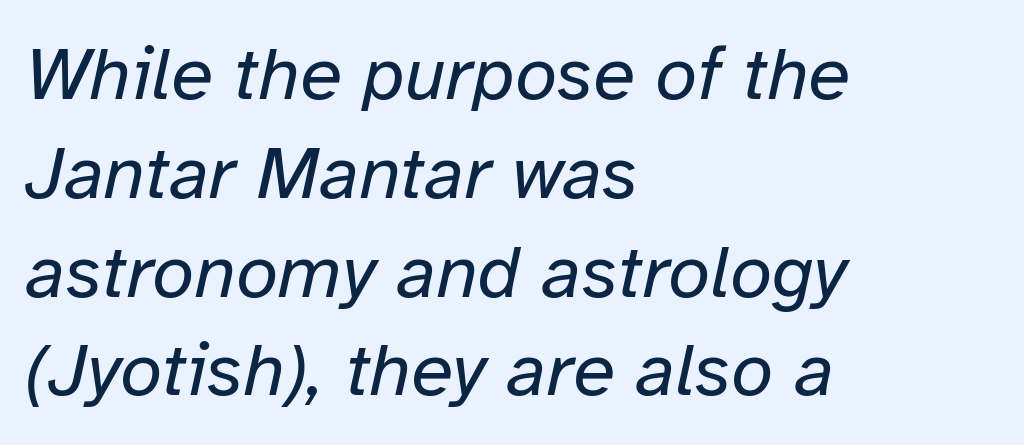
The image shows 76 px regular-weight type, italic (leaning right); set left-aligned, normal line spacing (1.3x), normal letter spacing, not underlined; low stroke contrast and a medium x-height.
